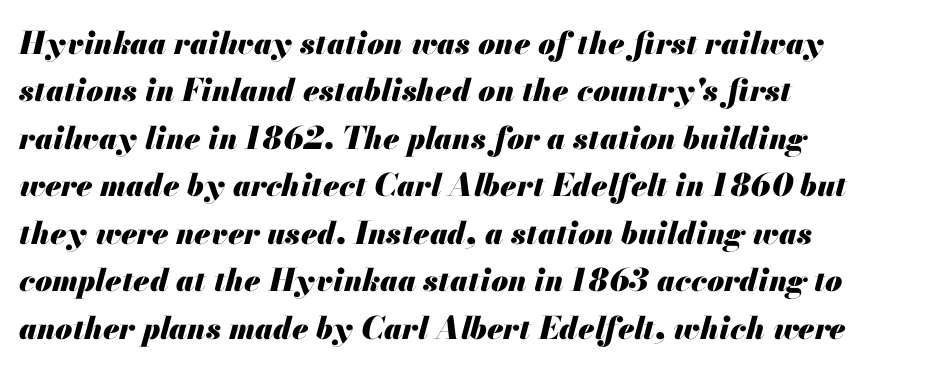
The image shows 31 px heavy type, italic (leaning right); set left-aligned, normal line spacing (1.53x), normal letter spacing, not underlined; medium stroke contrast and a small x-height.
